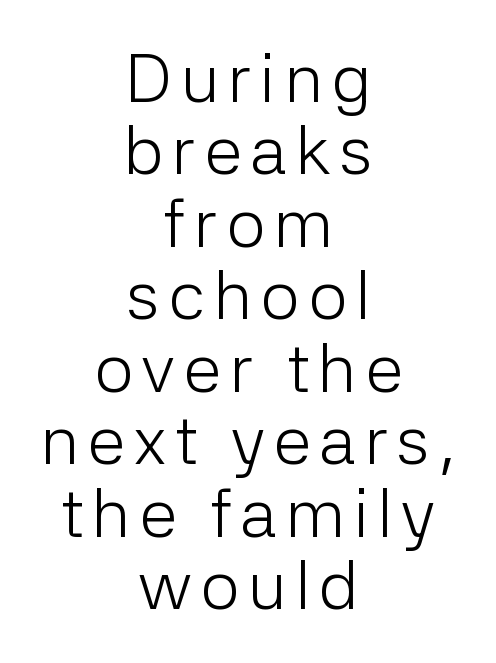
{"serif": "no", "italic": "no", "bold": "no", "weight": "light", "width": "normal", "stroke_contrast": "low", "x_height": "medium", "monospaced": "no", "underline": "no", "align": "center", "line_spacing": "tight", "line_spacing_ratio": 1.05, "glyph_px": 69}
